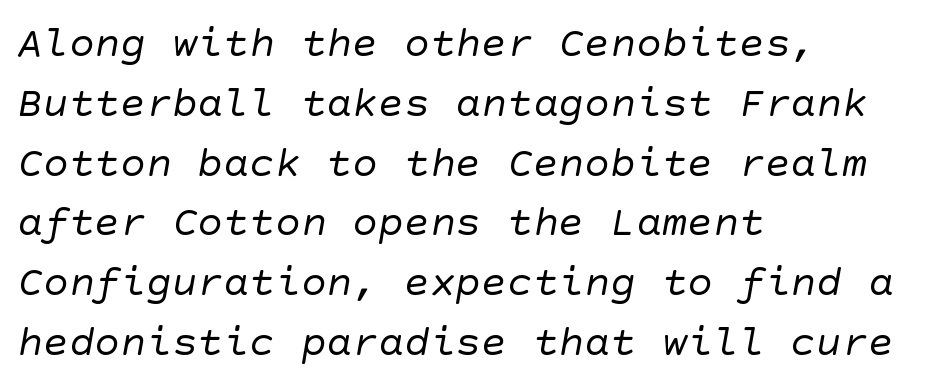
{"serif": "no", "bold": "no", "weight": "regular", "width": "normal", "stroke_contrast": "low", "x_height": "large", "underline": "no", "align": "left", "line_spacing": "normal", "line_spacing_ratio": 1.39, "letter_spacing": "normal", "letter_spacing_em": 0.0, "glyph_px": 43}
